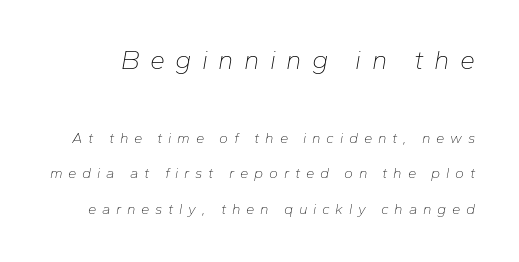
This is not heavy type; no bold has been used. Leading: increased. Lines of text with bare space underneath. Quick note: italic. A typesetter would call this heavily tracked-out type.
